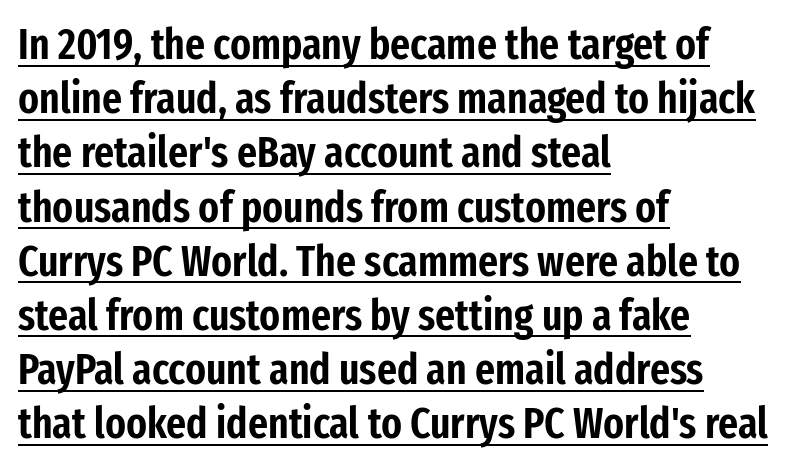
Q: Is the text italic (slanted)? A: No, it is upright.
Q: Is the typeface a serif or a sans-serif typeface? A: Sans-serif.
Q: Is the text underlined? A: Yes.
Q: How is the paragraph aligned? A: Left-aligned.
Q: Is the spacing between letters normal or unusually wide? A: Normal.
Q: Is the spacing between lines tight, normal or loose? A: Normal.
Q: Width (condensed, normal, or wide)? A: Condensed.
Q: Stroke contrast? A: Low.
Q: x-height? A: Medium.
Q: Monospaced? A: No.
